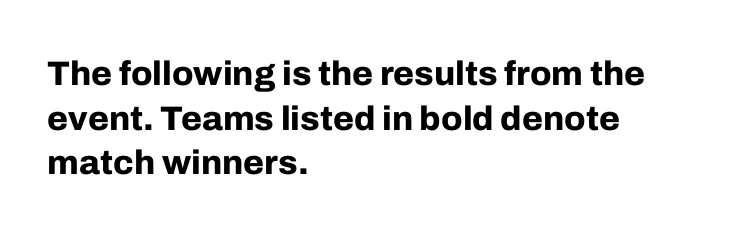
Q: Is the text bold? A: Yes.
Q: Is the text italic (slanted)? A: No, it is upright.
Q: Is the typeface a serif or a sans-serif typeface? A: Sans-serif.
Q: Is the text underlined? A: No.
Q: How is the paragraph aligned? A: Left-aligned.
Q: Is the spacing between letters normal or unusually wide? A: Normal.
Q: Is the spacing between lines tight, normal or loose? A: Normal.
Q: Width (condensed, normal, or wide)? A: Normal.
Q: Stroke contrast? A: Low.
Q: x-height? A: Medium.
Q: Monospaced? A: No.
